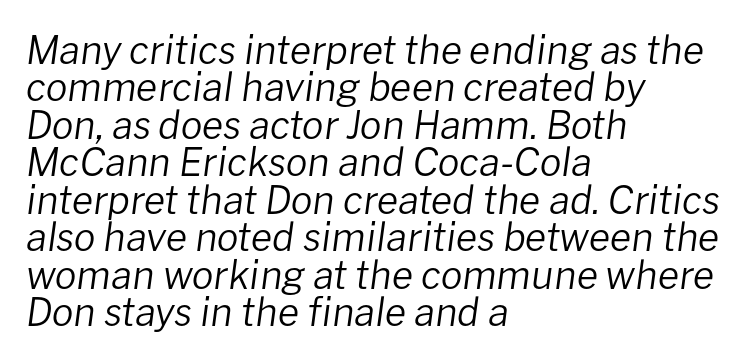
{"italic": "yes", "lean": "right", "slant_degrees": 8, "bold": "no", "weight": "regular", "width": "normal", "stroke_contrast": "low", "x_height": "medium", "monospaced": "no", "underline": "no", "align": "left", "line_spacing": "tight", "line_spacing_ratio": 0.96, "letter_spacing": "normal", "letter_spacing_em": 0.0, "glyph_px": 39}
